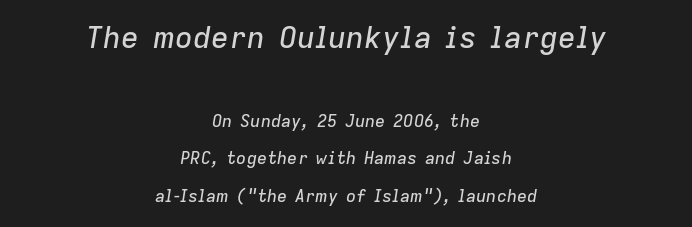
{"italic": "yes", "lean": "right", "slant_degrees": 9, "width": "normal", "stroke_contrast": "low", "x_height": "medium", "monospaced": "no", "underline": "no", "align": "center", "line_spacing": "loose", "line_spacing_ratio": 2.22, "letter_spacing": "normal", "letter_spacing_em": 0.0, "larger_block": "first", "size_ratio": 1.76, "glyph_px": 30}
